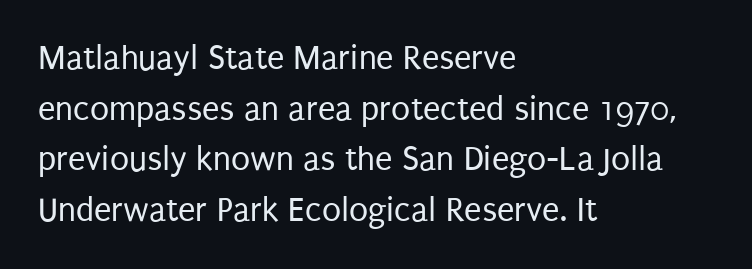
The letters advance in unequal steps, a hallmark of proportional type. The face used here is rendered with its standard letterfit. A typesetter would label this face a sans. Is there much room between lines? A standard amount, neither cramped nor airy. Where is the straight margin? On the left.
